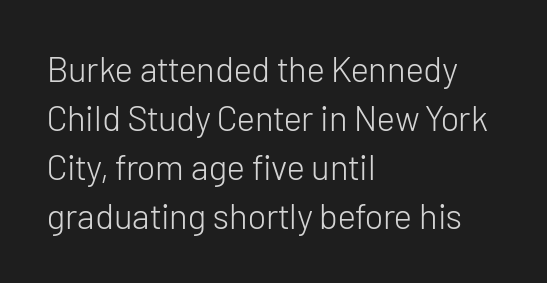
Plain, unruled lines of type. Weight class: somewhere from thin through regular. A typesetter would call this leading conventional body-copy spacing. The rendering shows plain stroke endings on the letterforms — a sans-serif design.
